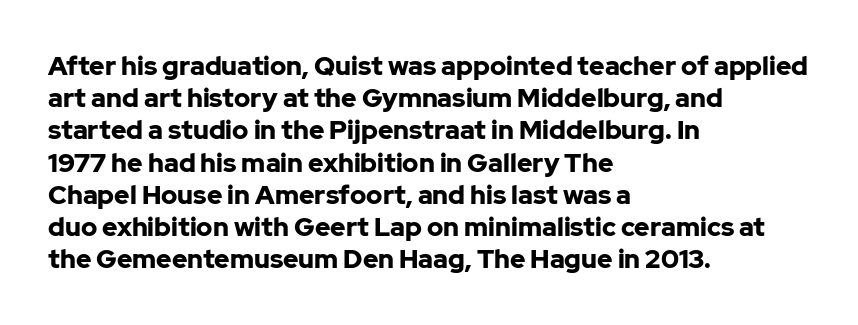
The image shows 26 px bold type, upright; set left-aligned, line spacing 1.24x, normal letter spacing, not underlined.
